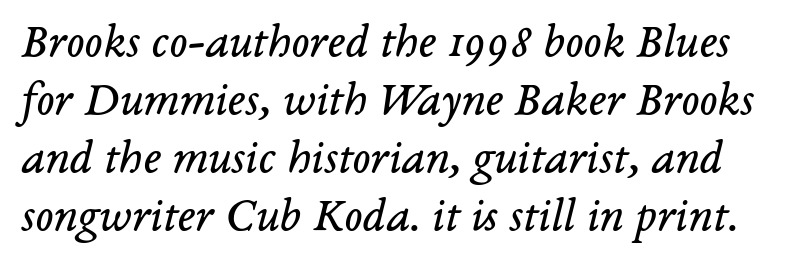
The image shows 48 px regular-weight serif type, italic (leaning right); set line spacing 1.21x, normal letter spacing, not underlined; low stroke contrast and a medium x-height.
